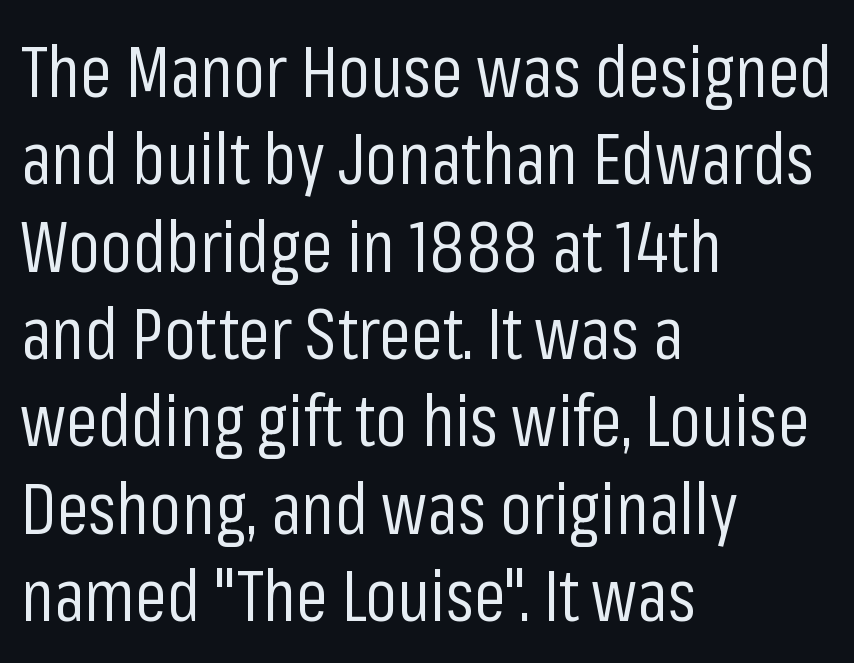
Q: Is the text bold? A: No.
Q: Is the text italic (slanted)? A: No, it is upright.
Q: Is the typeface a serif or a sans-serif typeface? A: Sans-serif.
Q: Is the text underlined? A: No.
Q: How is the paragraph aligned? A: Left-aligned.
Q: Is the spacing between letters normal or unusually wide? A: Normal.
Q: Width (condensed, normal, or wide)? A: Condensed.
Q: Stroke contrast? A: Low.
Q: x-height? A: Medium.
Q: Monospaced? A: No.
